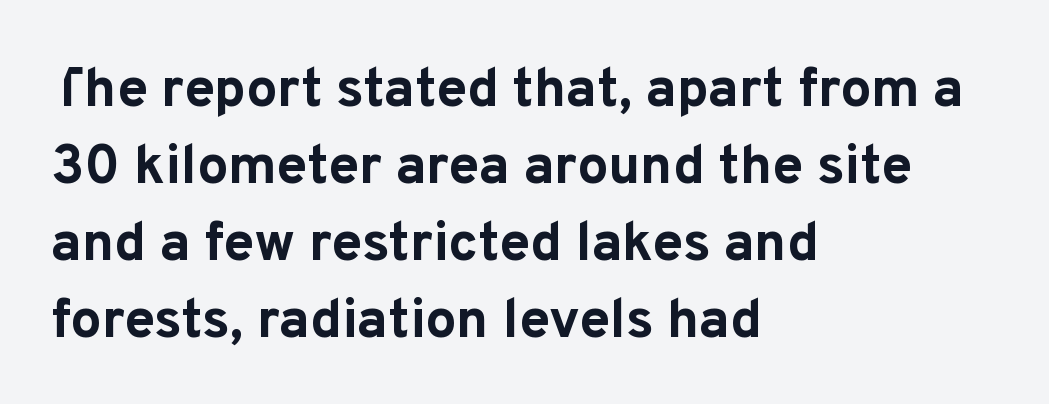
{"serif": "no", "italic": "no", "bold": "yes", "weight": "bold", "width": "normal", "stroke_contrast": "low", "x_height": "medium", "monospaced": "no", "underline": "no", "align": "left", "line_spacing": "normal", "line_spacing_ratio": 1.4, "letter_spacing": "normal", "letter_spacing_em": 0.0, "glyph_px": 55}
